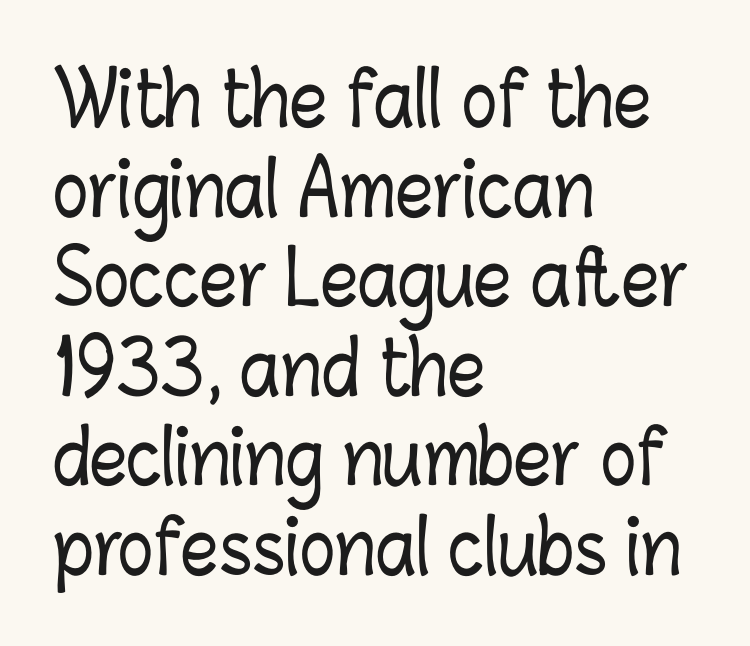
The image shows 74 px condensed type, upright; set left-aligned, line spacing 1.21x, normal letter spacing, not underlined; low stroke contrast and a medium x-height.
